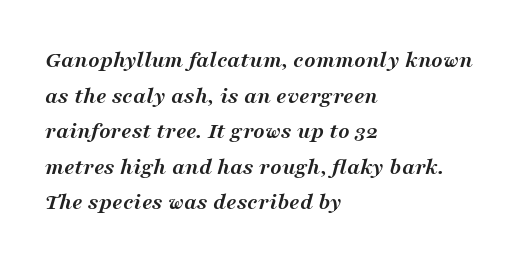
{"italic": "yes", "lean": "right", "slant_degrees": 16, "bold": "yes", "underline": "no", "align": "left", "line_spacing": "normal", "line_spacing_ratio": 1.48, "letter_spacing": "normal", "letter_spacing_em": 0.0, "glyph_px": 24}
